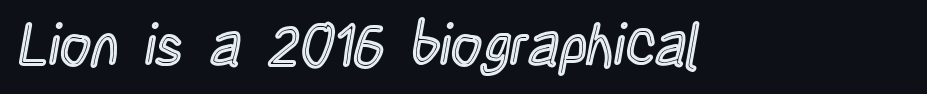
Q: Is the text italic (slanted)? A: Yes.
Q: Is the text underlined? A: No.
Q: Is the spacing between letters normal or unusually wide? A: Normal.
Q: Width (condensed, normal, or wide)? A: Condensed.
Q: x-height? A: Large.
Q: Monospaced? A: No.
